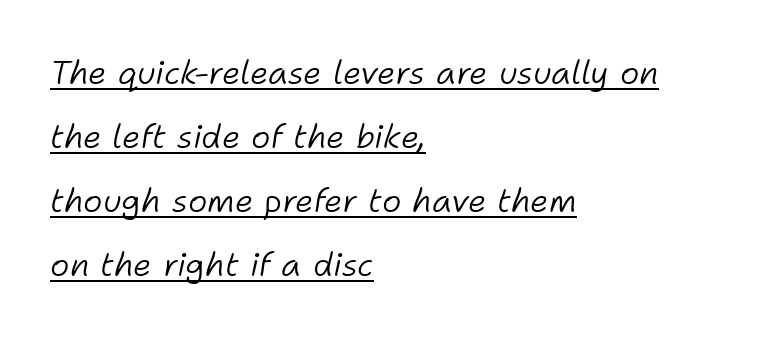
Q: Is the text bold? A: No.
Q: Is the text italic (slanted)? A: Yes, it leans right by about 11 degrees.
Q: Is the text underlined? A: Yes.
Q: How is the paragraph aligned? A: Left-aligned.
Q: Is the spacing between letters normal or unusually wide? A: Normal.
Q: Is the spacing between lines tight, normal or loose? A: Loose.
Q: Width (condensed, normal, or wide)? A: Normal.
Q: Stroke contrast? A: Low.
Q: x-height? A: Medium.
Q: Monospaced? A: No.
